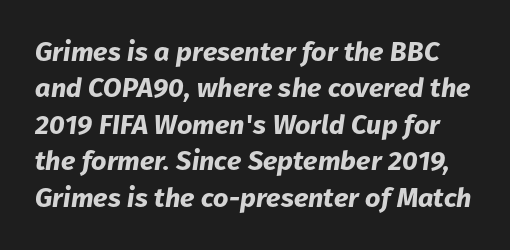
The image shows 27 px bold type, italic (leaning right); set normal line spacing (1.35x), normal letter spacing, not underlined.
